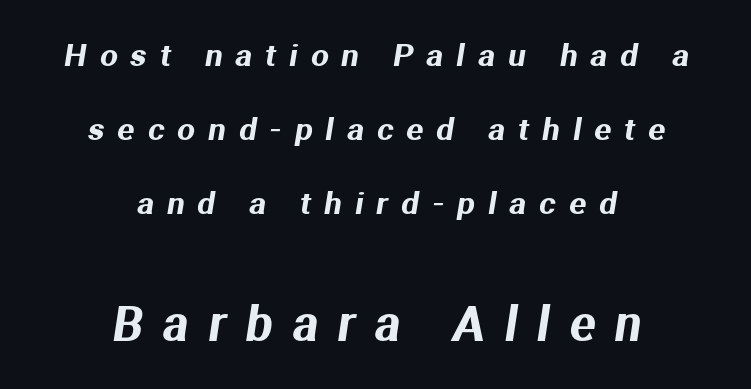
The face used here is proportionally spaced, like ordinary book or web type. Compared with typical body copy, the letter spacing here is much looser. Words float on clear page, feet unadorned. In terms of leading, this rendering errs on the spacious side. Serif or sans? Sans — the stroke terminals are bare.
